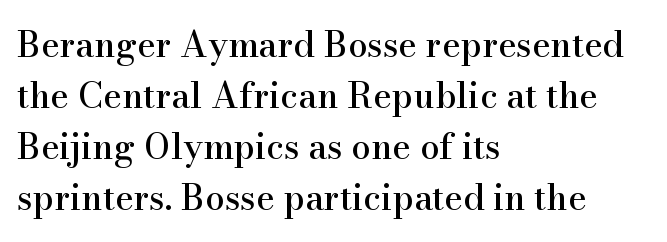
Q: Is the text italic (slanted)? A: No, it is upright.
Q: Is the typeface a serif or a sans-serif typeface? A: Serif.
Q: Is the text underlined? A: No.
Q: How is the paragraph aligned? A: Left-aligned.
Q: Is the spacing between letters normal or unusually wide? A: Normal.
Q: Is the spacing between lines tight, normal or loose? A: Normal.
Q: Width (condensed, normal, or wide)? A: Normal.
Q: Stroke contrast? A: High.
Q: x-height? A: Small.
Q: Monospaced? A: No.
